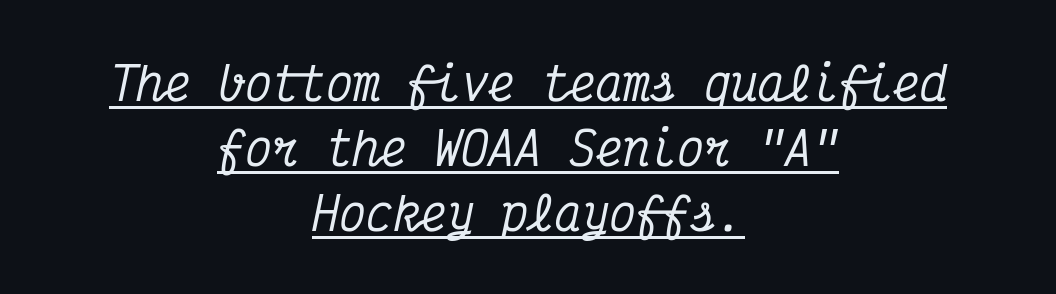
A normal amount of white space separates one row of letters from the next. Does a line run under the words? Yes, clearly. Typographically, this falls in the serif category. The face used here is monospaced, like something from a code editor. The lines are quadded center. The horizontal fit of the characters is conventional and even.
